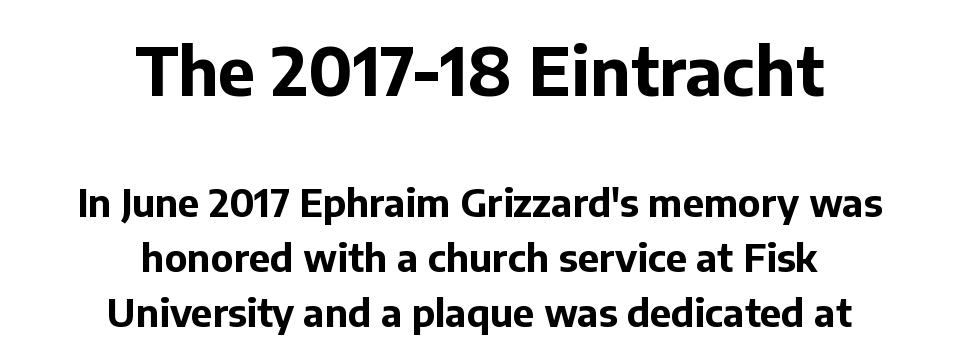
Q: Is the text bold? A: Yes.
Q: Is the text italic (slanted)? A: No, it is upright.
Q: Is the typeface a serif or a sans-serif typeface? A: Sans-serif.
Q: Is the text underlined? A: No.
Q: How is the paragraph aligned? A: Centered.
Q: Is the spacing between letters normal or unusually wide? A: Normal.
Q: Is the spacing between lines tight, normal or loose? A: Normal.
Q: Which block of text is set in a larger size, the first (top) or the second (bottom)? A: The first (top) one.
Q: Width (condensed, normal, or wide)? A: Normal.
Q: Stroke contrast? A: Low.
Q: x-height? A: Medium.
Q: Monospaced? A: No.
